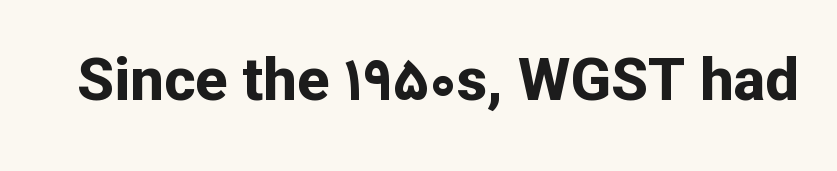
Q: Is the text bold? A: Yes.
Q: Is the text italic (slanted)? A: No, it is upright.
Q: Is the typeface a serif or a sans-serif typeface? A: Sans-serif.
Q: Is the text underlined? A: No.
Q: Is the spacing between letters normal or unusually wide? A: Normal.
Q: Width (condensed, normal, or wide)? A: Normal.
Q: Stroke contrast? A: Low.
Q: x-height? A: Medium.
Q: Monospaced? A: No.
